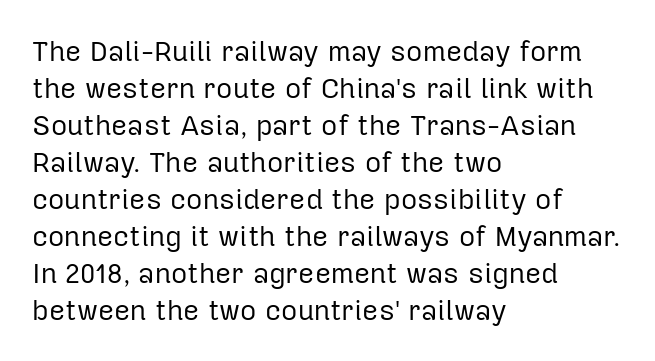
Tracking value appears to be zero — textbook default spacing. The specimen reads as upright at a glance. The passage shown is typeset with a sans-serif family. The area under the type is left untouched.
